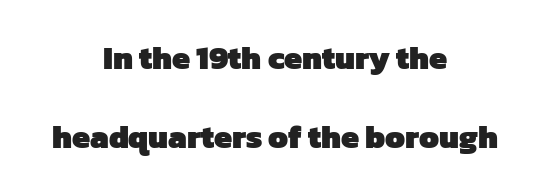
{"serif": "no", "bold": "yes", "weight": "heavy", "width": "normal", "stroke_contrast": "low", "x_height": "medium", "monospaced": "no", "underline": "no", "align": "center", "line_spacing": "loose", "line_spacing_ratio": 2.48, "letter_spacing": "normal", "letter_spacing_em": 0.0, "glyph_px": 32}
